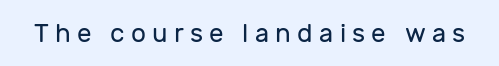
{"italic": "no", "bold": "no", "underline": "no", "letter_spacing": "wide", "letter_spacing_em": 0.24, "glyph_px": 26}
